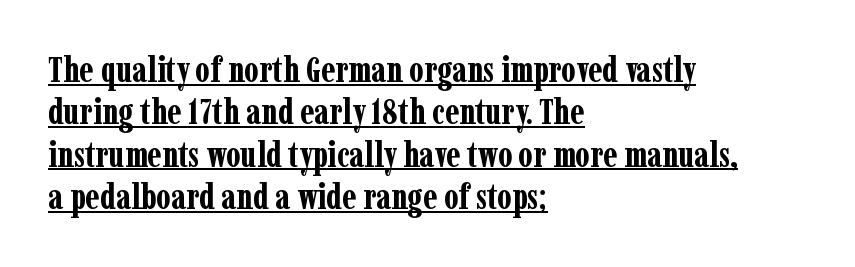
{"serif": "yes", "italic": "no", "bold": "yes", "weight": "bold", "width": "condensed", "stroke_contrast": "low", "x_height": "medium", "monospaced": "no", "underline": "yes", "align": "left", "line_spacing_ratio": 1.21, "letter_spacing": "normal", "letter_spacing_em": 0.0, "glyph_px": 35}
